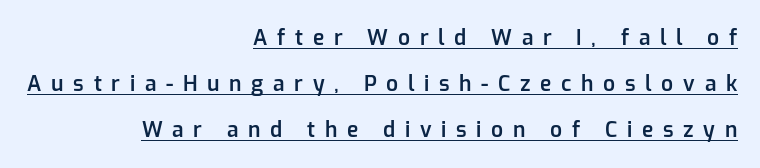
The passage shown is semibold, sitting just below true bold. Horizontal bands of white between lines are thick stripes. Italic? Not at all — the glyphs are vertical. Horizontally, the lines are justified to the trailing edge only.
